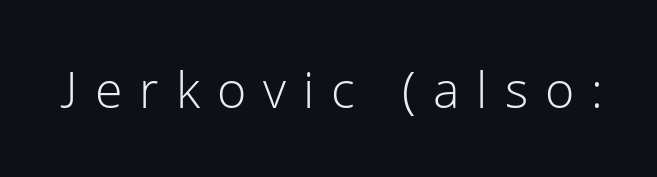
Q: Is the text bold? A: No.
Q: Is the text italic (slanted)? A: No, it is upright.
Q: Is the typeface a serif or a sans-serif typeface? A: Sans-serif.
Q: Is the text underlined? A: No.
Q: Is the spacing between letters normal or unusually wide? A: Unusually wide.
Q: Width (condensed, normal, or wide)? A: Normal.
Q: Stroke contrast? A: Low.
Q: x-height? A: Medium.
Q: Monospaced? A: No.
